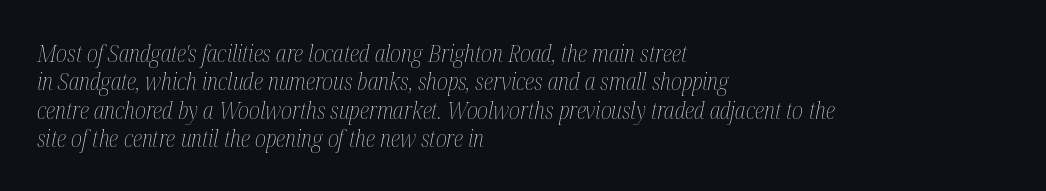
The image shows 23 px text type, italic (leaning right); set left-aligned, line spacing 1.23x, normal letter spacing, not underlined.
